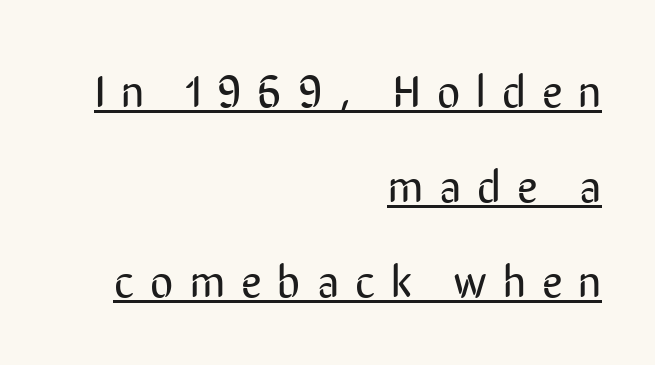
{"serif": "no", "italic": "no", "bold": "no", "weight": "regular", "width": "condensed", "stroke_contrast": "low", "x_height": "medium", "monospaced": "no", "underline": "yes", "align": "right", "line_spacing": "loose", "line_spacing_ratio": 2.11, "letter_spacing": "wide", "letter_spacing_em": 0.36, "glyph_px": 45}
